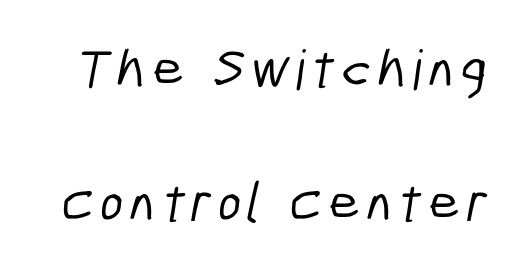
Words float on clear page, feet unadorned. Serif or sans? Sans — the stroke terminals are bare. This sample has the flowing, uneven cadence of proportional lettering. Loosely led — the rows are spread out.
